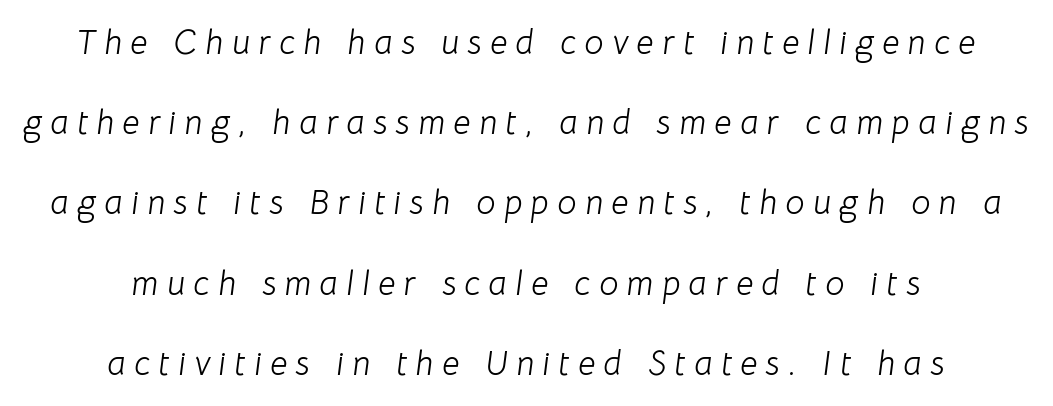
{"italic": "yes", "lean": "right", "slant_degrees": 8, "bold": "no", "weight": "light", "width": "normal", "stroke_contrast": "low", "x_height": "medium", "monospaced": "no", "underline": "no", "align": "center", "line_spacing": "loose", "line_spacing_ratio": 2.36, "letter_spacing": "wide", "letter_spacing_em": 0.25, "glyph_px": 34}
